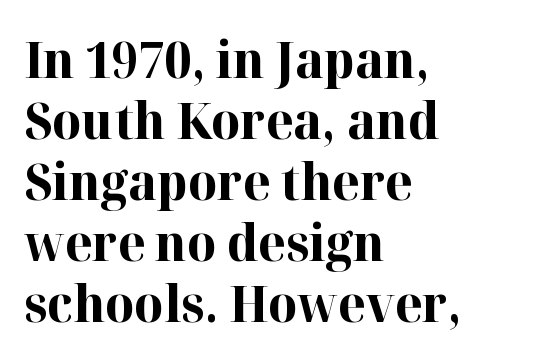
Q: Is the text bold? A: Yes.
Q: Is the text italic (slanted)? A: No, it is upright.
Q: Is the typeface a serif or a sans-serif typeface? A: Serif.
Q: Is the text underlined? A: No.
Q: How is the paragraph aligned? A: Left-aligned.
Q: Is the spacing between letters normal or unusually wide? A: Normal.
Q: Width (condensed, normal, or wide)? A: Normal.
Q: Stroke contrast? A: High.
Q: x-height? A: Medium.
Q: Monospaced? A: No.
